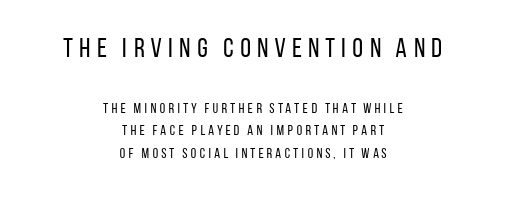
Q: Is the text bold? A: No.
Q: Is the text italic (slanted)? A: No, it is upright.
Q: Is the text underlined? A: No.
Q: How is the paragraph aligned? A: Centered.
Q: Is the spacing between lines tight, normal or loose? A: Normal.
Q: Which block of text is set in a larger size, the first (top) or the second (bottom)? A: The first (top) one.
